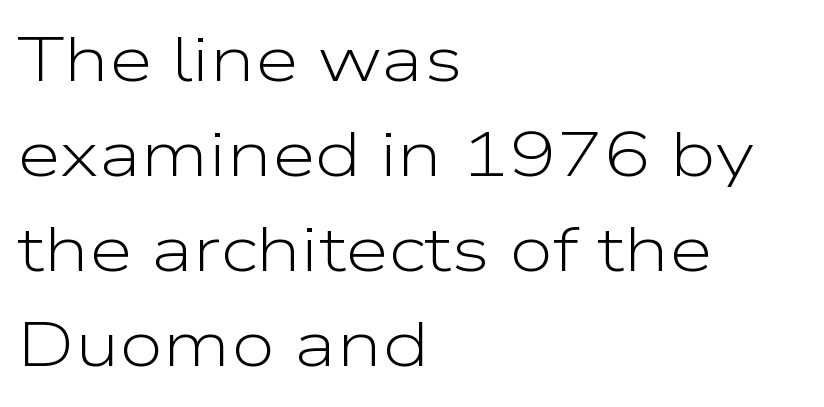
The image shows 63 px light, wide sans-serif type, upright; set left-aligned, normal line spacing (1.51x), normal letter spacing, not underlined; low stroke contrast and a medium x-height.
